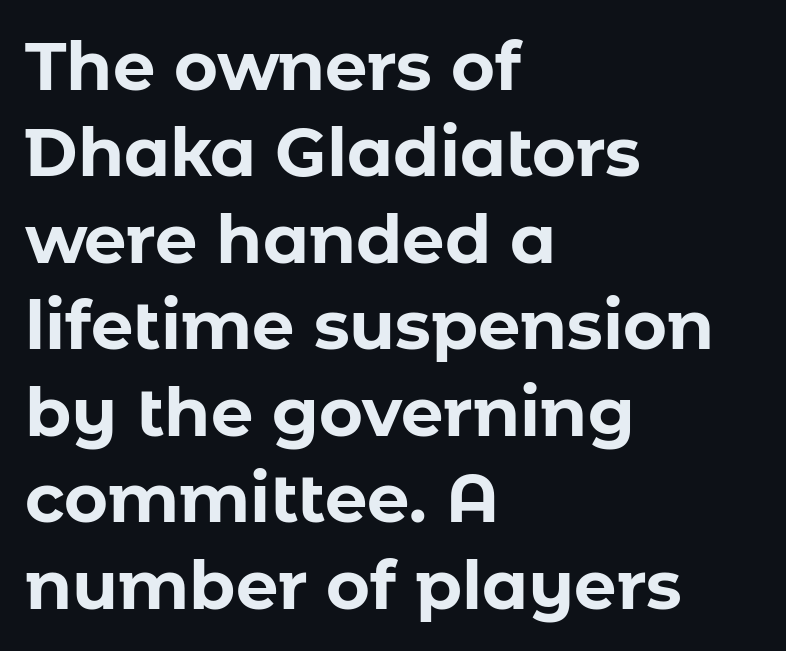
{"serif": "no", "italic": "no", "bold": "yes", "weight": "bold", "width": "normal", "stroke_contrast": "low", "x_height": "medium", "monospaced": "no", "underline": "no", "align": "left", "line_spacing": "normal", "line_spacing_ratio": 1.29, "letter_spacing": "normal", "letter_spacing_em": 0.0, "glyph_px": 67}
